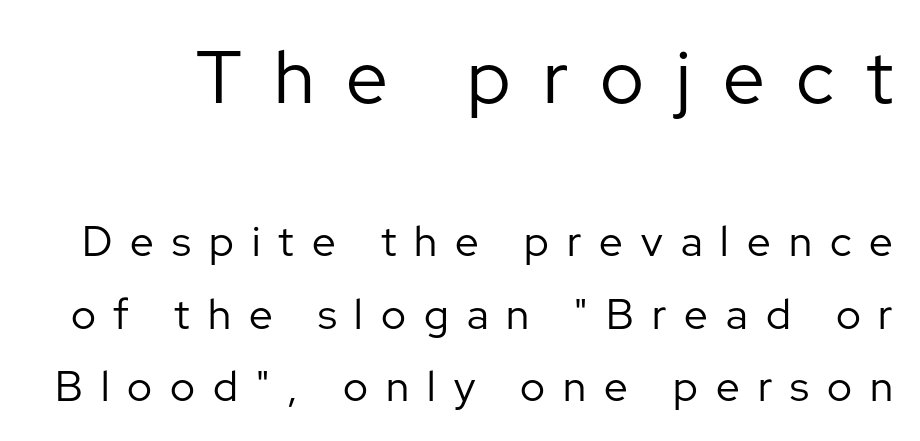
Q: Is the text bold? A: No.
Q: Is the text italic (slanted)? A: No, it is upright.
Q: Is the typeface a serif or a sans-serif typeface? A: Sans-serif.
Q: Is the text underlined? A: No.
Q: Is the spacing between letters normal or unusually wide? A: Unusually wide.
Q: Which block of text is set in a larger size, the first (top) or the second (bottom)? A: The first (top) one.
Q: Width (condensed, normal, or wide)? A: Normal.
Q: Stroke contrast? A: Low.
Q: x-height? A: Medium.
Q: Monospaced? A: No.
